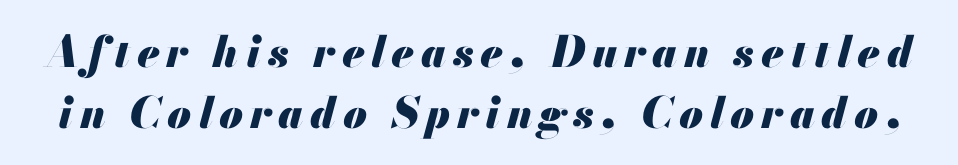
Leading matches the norm, producing a regular column. A typesetter would call this proportional, since set widths differ per character. The face used here has the dense, thick strokes of a bold. Designer's note — italics engaged.
